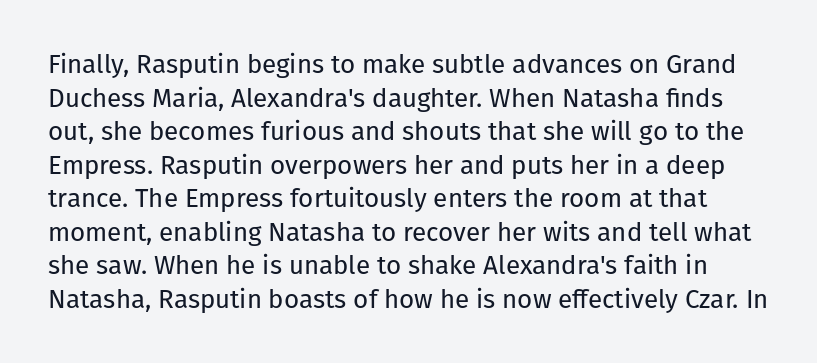
Caption: standard tracking, unaltered. Normally led — the rows are evenly, conventionally spaced. The specimen omits any rule beneath the text block's lines. The font is comparable to plain body text, perhaps lighter. The letters stand straight up with perfectly vertical stems.
